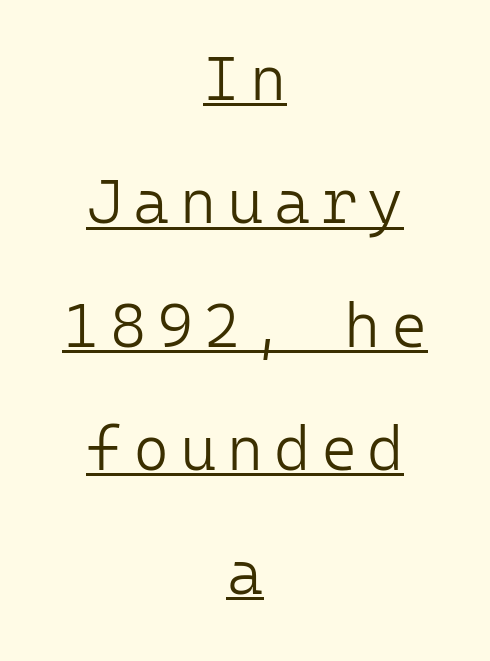
Italic: no, the glyphs are upright roman. Whoever set this chose breathing room over compactness in the vertical rhythm. A baseline rule has been typeset under these characters. Caption: multi-line text, centered on the measure. The face looks like a standard text weight, possibly lighter. Each letter, wide or thin by design, is forced into the same width here.
